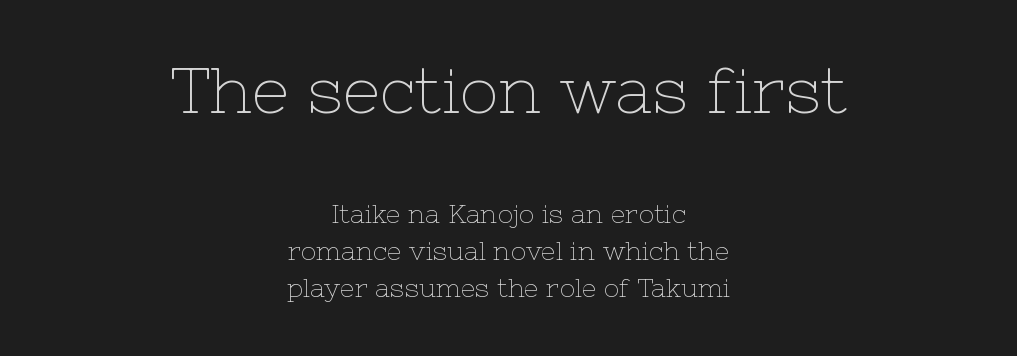
The image shows 65 px thin serif type, upright; set centered, normal line spacing (1.44x), normal letter spacing, not underlined; the first (top) block is 2.5x larger; low stroke contrast and a medium x-height.
